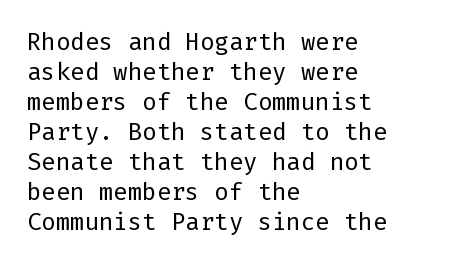
Q: Is the text bold? A: No.
Q: Is the text italic (slanted)? A: No, it is upright.
Q: Is the text underlined? A: No.
Q: How is the paragraph aligned? A: Left-aligned.
Q: Is the spacing between letters normal or unusually wide? A: Normal.
Q: Is the spacing between lines tight, normal or loose? A: Normal.
